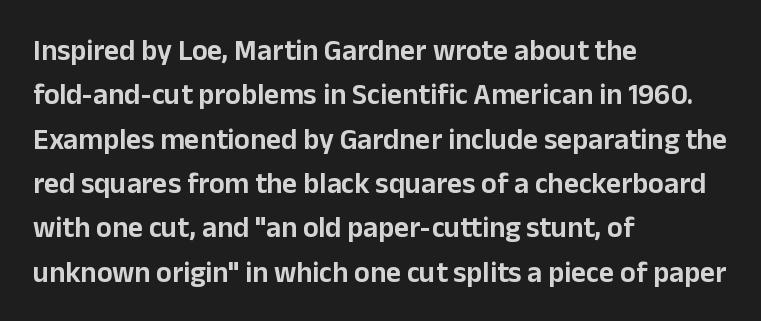
Posture: straight, roman, zero tilt. All the whitespace from short lines collects on the right. Bare-footed words on every line. Summary of vertical rhythm: regular, with standard interline spacing. Looks like regular typesetting: each glyph gets only the width it needs.
